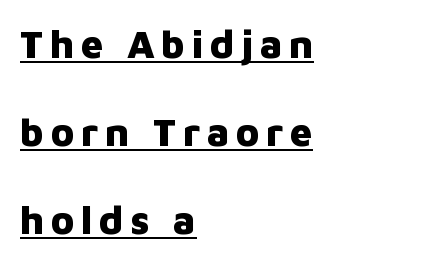
Q: Is the text bold? A: Yes.
Q: Is the text italic (slanted)? A: No, it is upright.
Q: Is the typeface a serif or a sans-serif typeface? A: Sans-serif.
Q: Is the text underlined? A: Yes.
Q: How is the paragraph aligned? A: Left-aligned.
Q: Is the spacing between lines tight, normal or loose? A: Loose.
Q: Width (condensed, normal, or wide)? A: Normal.
Q: Stroke contrast? A: Low.
Q: x-height? A: Medium.
Q: Monospaced? A: No.
